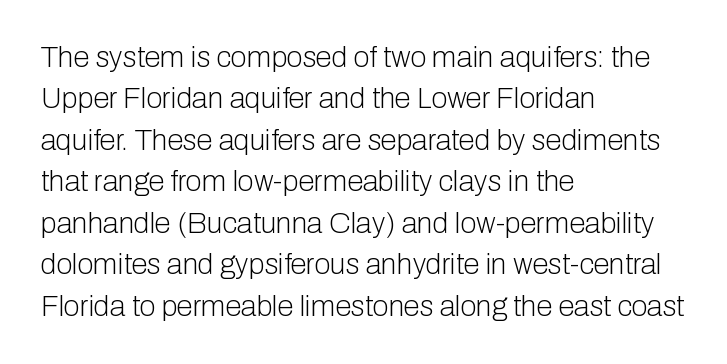
The image shows 29 px light sans-serif type, upright; set left-aligned, normal line spacing (1.43x), normal letter spacing, not underlined; low stroke contrast and a medium x-height.
